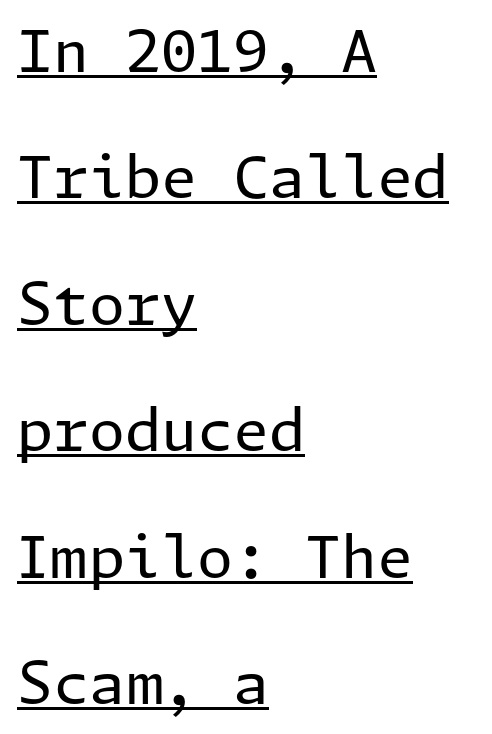
The image shows 58 px regular-weight sans-serif type, upright; set left-aligned, loose line spacing (2.18x), normal letter spacing, underlined; low stroke contrast and a medium x-height.
